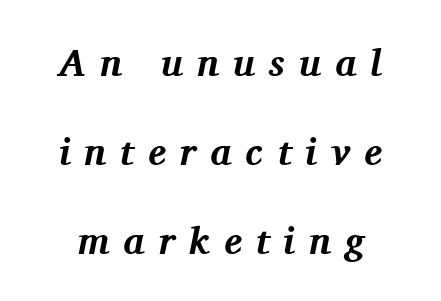
{"serif": "yes", "italic": "yes", "lean": "right", "slant_degrees": 11, "bold": "yes", "weight": "bold", "width": "normal", "stroke_contrast": "medium", "x_height": "medium", "monospaced": "no", "underline": "no", "align": "center", "line_spacing": "loose", "line_spacing_ratio": 2.34, "letter_spacing": "wide", "letter_spacing_em": 0.37, "glyph_px": 38}
